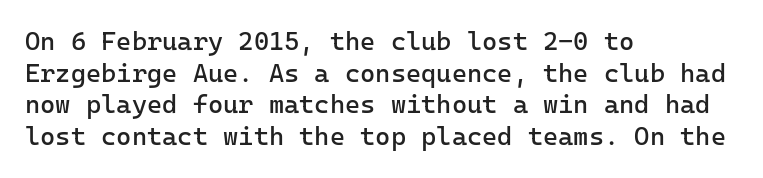
Nope, not italic — everything's standing straight. The font is comparable to plain body text, perhaps lighter. Inter-character spacing is left at the font's built-in metrics. The zone under the glyphs is completely vacant. These lines are set flush left with a ragged right edge.
